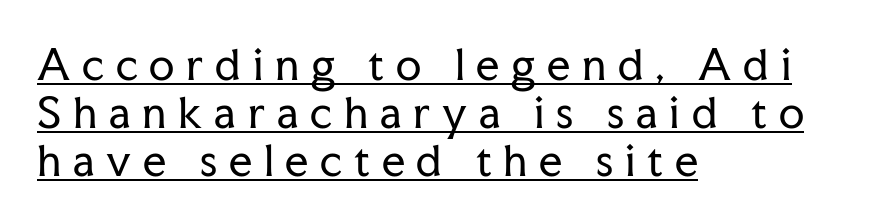
All the whitespace from short lines collects on the right. The face used here is seriffed, in the tradition of book romans. Varying glyph widths throughout — classic text-font behaviour. Unlike italic type, these characters show no tilt at all. Short note: letters widely spaced.
